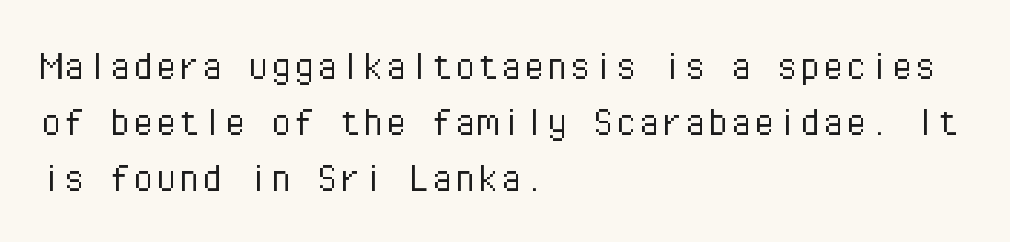
{"serif": "no", "italic": "no", "bold": "no", "weight": "light", "width": "normal", "stroke_contrast": "low", "x_height": "medium", "monospaced": "yes", "underline": "no", "align": "left", "line_spacing_ratio": 1.22, "letter_spacing": "normal", "letter_spacing_em": 0.0, "glyph_px": 46}
